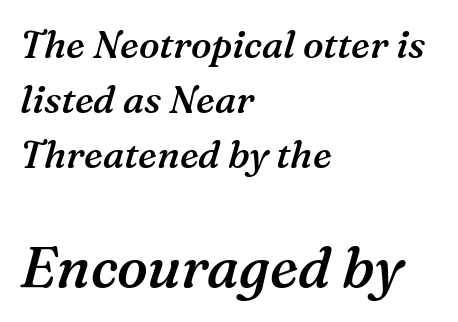
Q: Is the text bold? A: Semi-bold.
Q: Is the text italic (slanted)? A: Yes, it leans right by about 16 degrees.
Q: Is the typeface a serif or a sans-serif typeface? A: Serif.
Q: Is the text underlined? A: No.
Q: How is the paragraph aligned? A: Left-aligned.
Q: Is the spacing between letters normal or unusually wide? A: Normal.
Q: Is the spacing between lines tight, normal or loose? A: Normal.
Q: Which block of text is set in a larger size, the first (top) or the second (bottom)? A: The second (bottom) one.
Q: Width (condensed, normal, or wide)? A: Normal.
Q: Stroke contrast? A: Medium.
Q: x-height? A: Medium.
Q: Monospaced? A: No.
